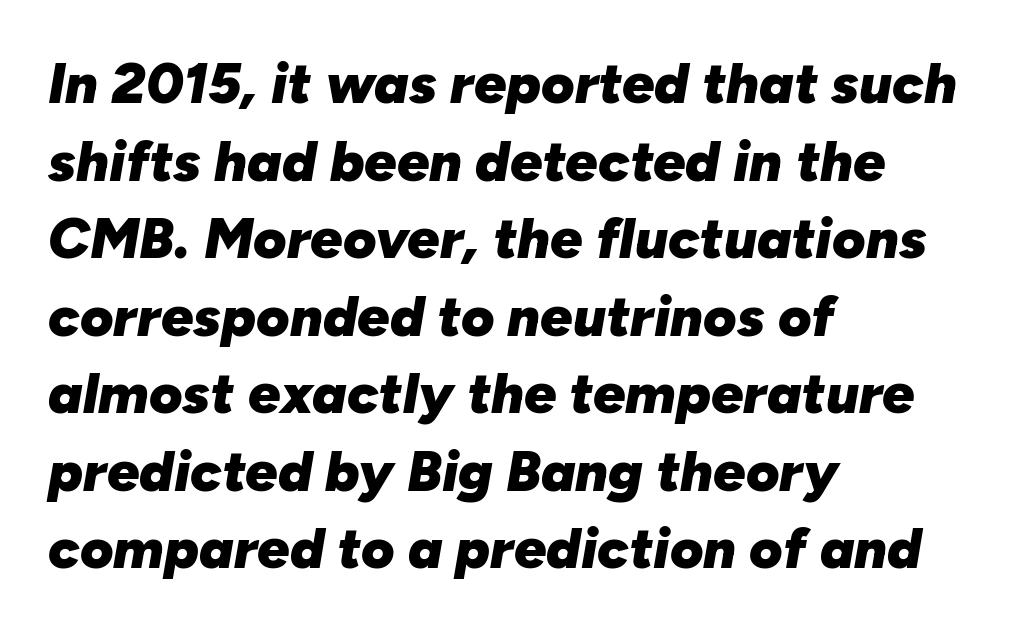
Q: Is the text bold? A: Yes.
Q: Is the text italic (slanted)? A: Yes, it leans right by about 10 degrees.
Q: Is the text underlined? A: No.
Q: How is the paragraph aligned? A: Left-aligned.
Q: Is the spacing between letters normal or unusually wide? A: Normal.
Q: Is the spacing between lines tight, normal or loose? A: Normal.
Q: Width (condensed, normal, or wide)? A: Normal.
Q: Stroke contrast? A: Low.
Q: x-height? A: Medium.
Q: Monospaced? A: No.
